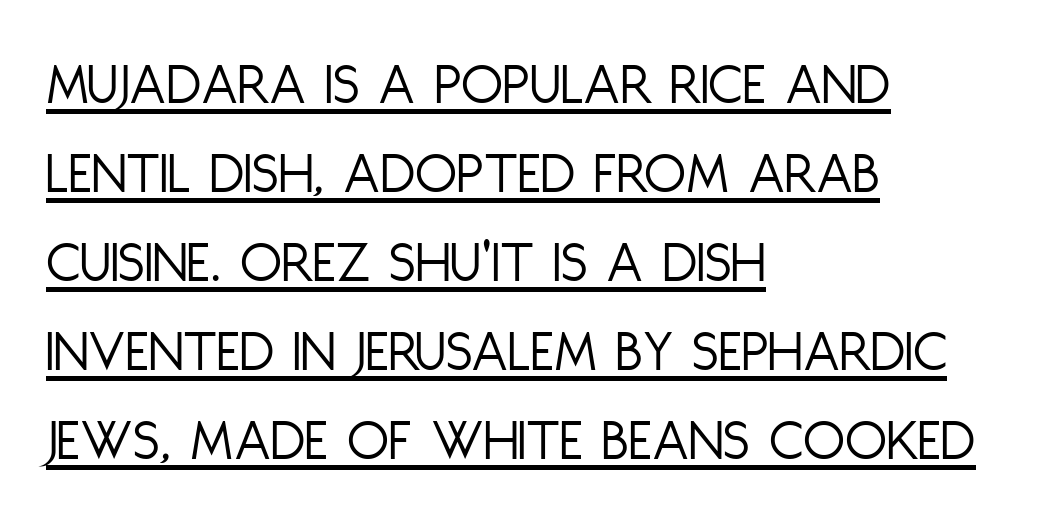
Q: Is the text bold? A: No.
Q: Is the text italic (slanted)? A: No, it is upright.
Q: Is the typeface a serif or a sans-serif typeface? A: Sans-serif.
Q: Is the text underlined? A: Yes.
Q: How is the paragraph aligned? A: Left-aligned.
Q: Is the spacing between letters normal or unusually wide? A: Normal.
Q: Is the spacing between lines tight, normal or loose? A: Normal.
Q: Width (condensed, normal, or wide)? A: Condensed.
Q: Stroke contrast? A: Low.
Q: x-height? A: Large.
Q: Monospaced? A: No.
